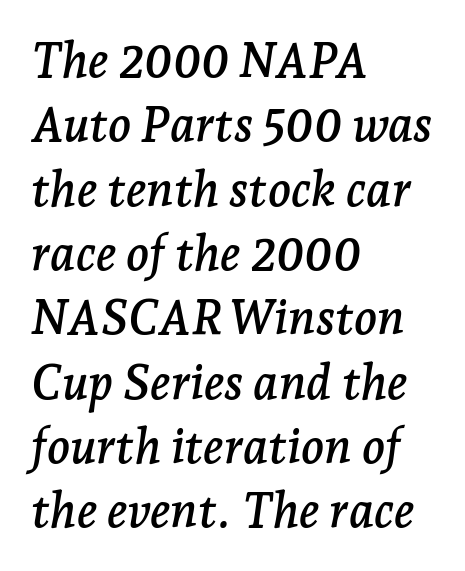
These lines stack with their left ends in a neat column. These lines are composed in type with serifs. Descender tails drop into unmarked territory. Proportional: the letters do not fall into vertical columns. Students, note that the glyphs here touch the page at normal intervals. Does the lettering tilt? It does — this is italic.
